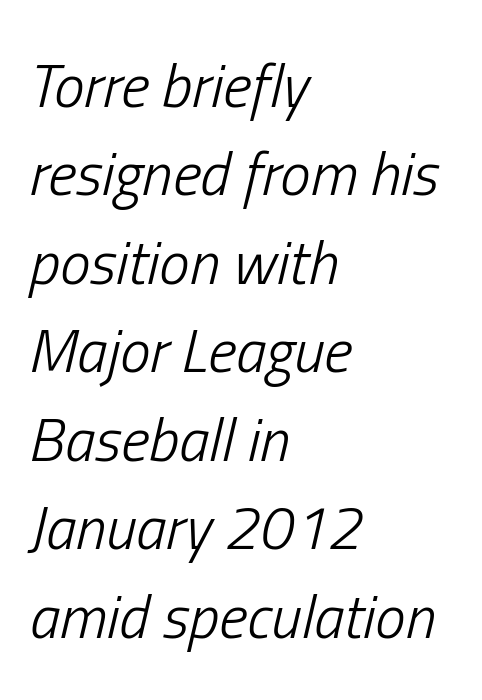
{"italic": "yes", "lean": "right", "slant_degrees": 13, "bold": "no", "weight": "light", "width": "condensed", "stroke_contrast": "low", "x_height": "medium", "monospaced": "no", "underline": "no", "align": "left", "line_spacing": "normal", "line_spacing_ratio": 1.45, "letter_spacing": "normal", "letter_spacing_em": 0.0, "glyph_px": 61}
